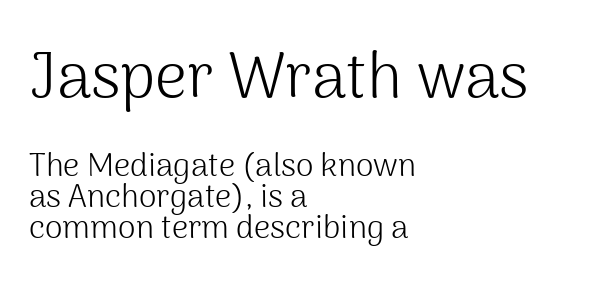
The image shows 63 px light sans-serif type, upright; set left-aligned, tight line spacing (0.97x), normal letter spacing, not underlined; the first (top) block is 1.97x larger; medium stroke contrast and a medium x-height.
